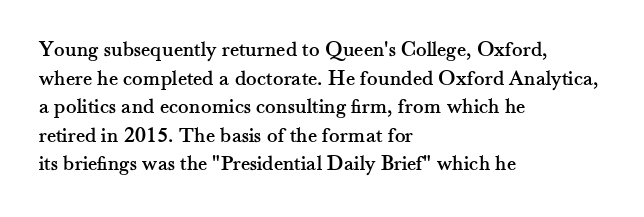
The image shows 22 px text type, upright; set left-aligned, normal line spacing (1.3x), normal letter spacing, not underlined.
